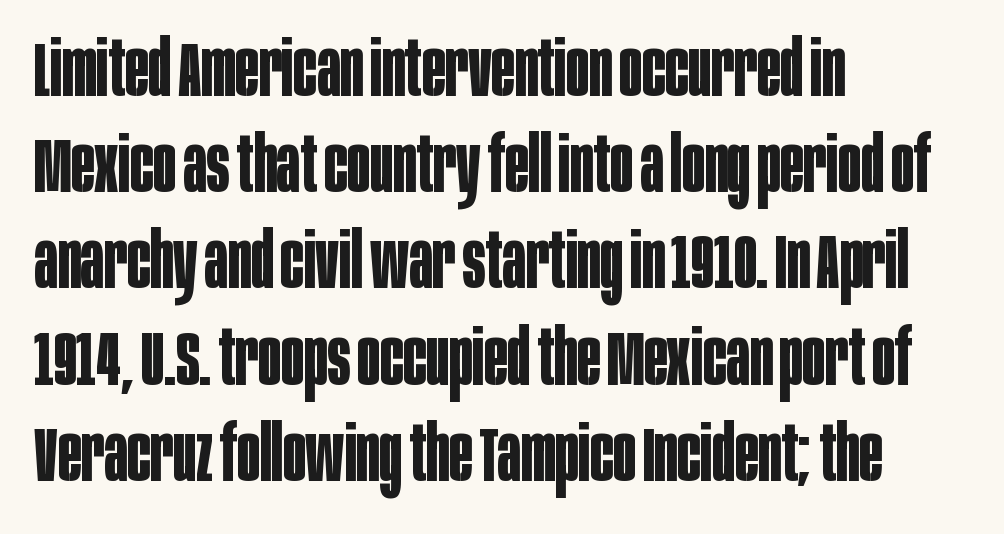
{"serif": "no", "italic": "no", "bold": "yes", "weight": "bold", "width": "condensed", "stroke_contrast": "low", "x_height": "large", "monospaced": "no", "underline": "no", "align": "left", "line_spacing": "normal", "line_spacing_ratio": 1.25, "letter_spacing": "normal", "letter_spacing_em": 0.0, "glyph_px": 77}
